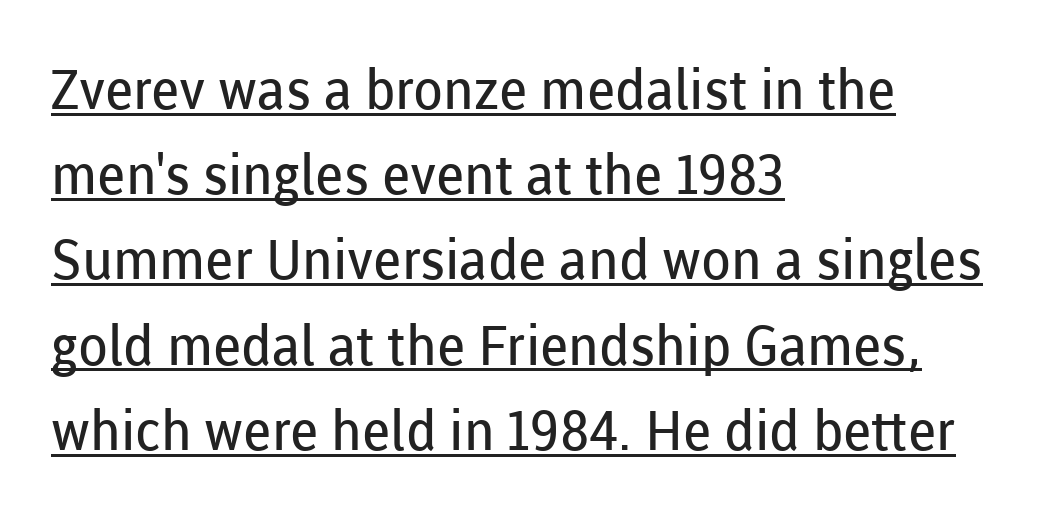
Nothing heavy about these letters — not bold at all. There is no visible air inserted between adjacent glyphs. This is the regular roman posture of the typeface. You can see a thin bar hugging the bottom of the glyphs. If you measured baseline to baseline, you'd find a middling distance. Are there feet on the stems? There aren't — it's a sans.
